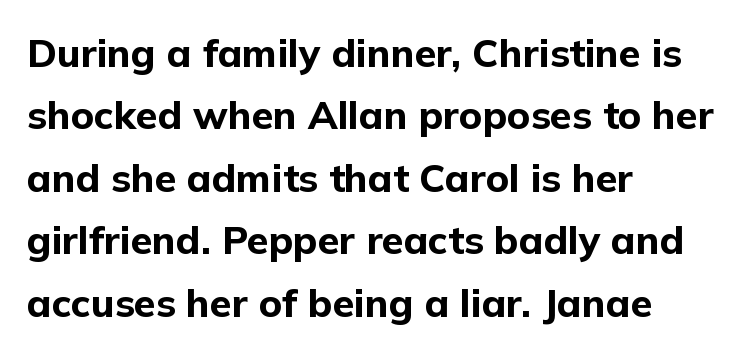
This sample uses an upright cut, with every glyph sitting square on the baseline. Normally led — the rows are evenly, conventionally spaced. Looks like regular typesetting: each glyph gets only the width it needs. These words are printed bold, with thick strokes throughout.
